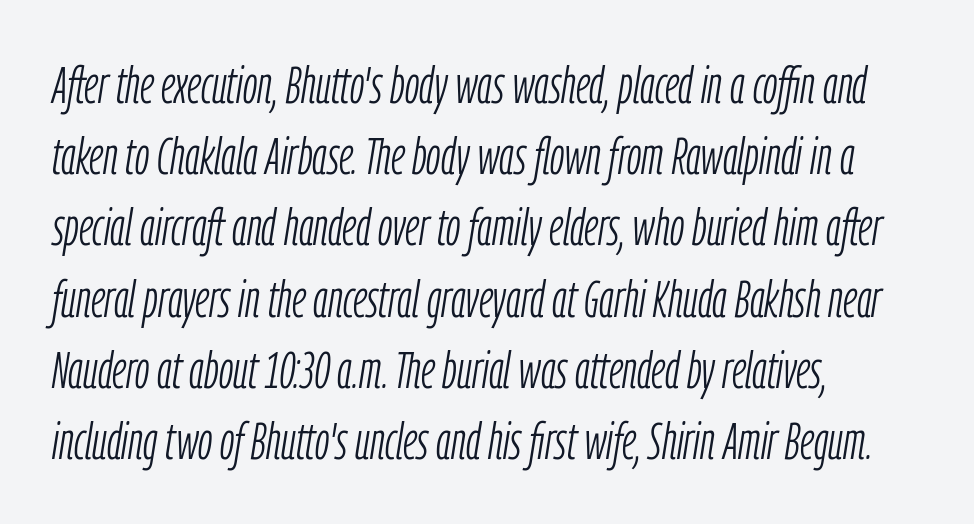
Normally led — the rows are evenly, conventionally spaced. The characters are drawn with everyday or finer stroke widths. Short note: letters normally spaced. Glance below the letters and you will spot only blank space.
